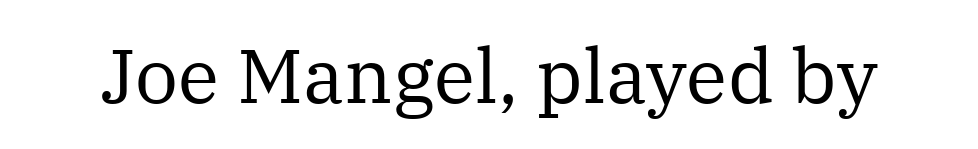
The passage shown is not underscored anywhere. The weight tops out at a normal text grade. This is the regular roman posture of the typeface. Letterform terminals end in serifs throughout the passage. Caption: standard tracking, unaltered.
